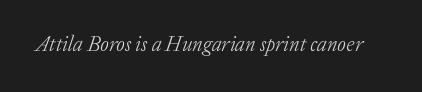
The image shows 21 px text type, italic (leaning right); set normal letter spacing, not underlined.
